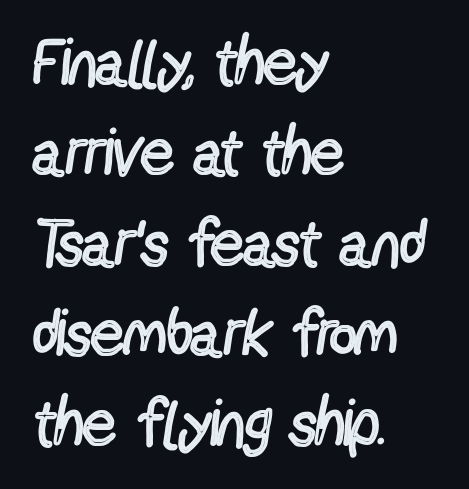
The image shows 65 px regular-weight, condensed sans-serif type; set left-aligned, normal line spacing (1.39x), normal letter spacing, not underlined; a medium x-height.
